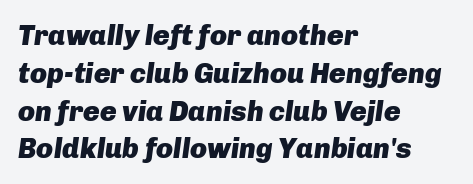
The image shows 28 px heavy type, italic (leaning right); set left-aligned, normal line spacing (1.35x), normal letter spacing, not underlined; low stroke contrast and a medium x-height.
